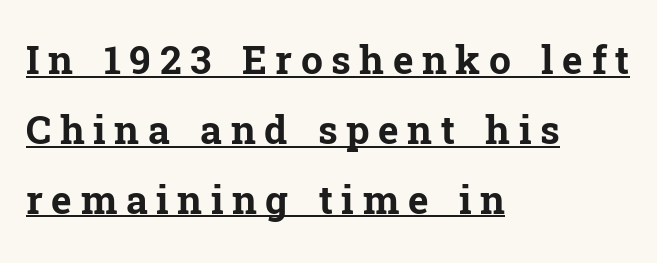
Typographic density is high because the face is bold. Look at the tracking — it's clearly loosened, letters drifting apart. The string is rendered with underlining switched on. The rendering uses natural spacing where letterforms have individual widths.
